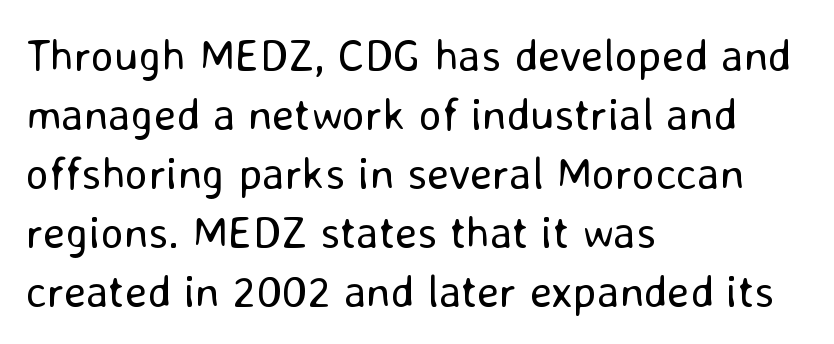
Beneath every word, the page is bare. Standard letterfit; no display-style spreading of the glyphs. Leading matches the norm, producing a regular column. The letters carry no serifs — their stems end cleanly without finishing strokes. The font's upright variant was chosen for this text. These lines stack with their left ends in a neat column.
